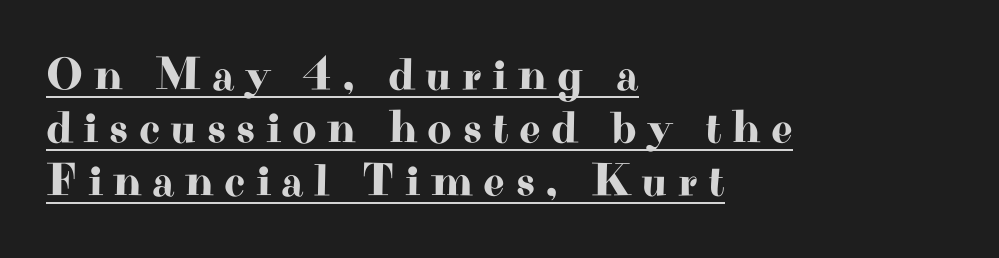
To sum up the face: it has serifs. Somebody hit Ctrl+U on this one — the words are underlined. Between one letter and the next there's a generous, obvious gap. The lettering stays uniformly vertical, giving the passage a roman look. Caption: multi-line text, flush left, ragged right.
